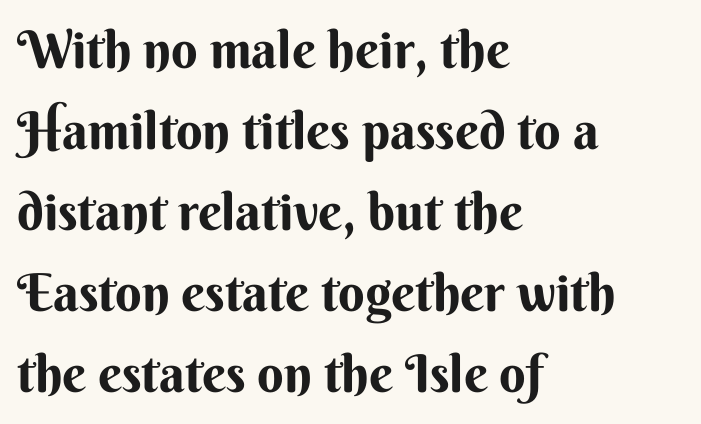
These lines are composed in type without serifs. The text block is weighted toward the left margin, trailing off unevenly rightward. Caption: standard tracking, unaltered. Vertical strokes here are truly vertical. Note the varied advance widths — an 'i' is clearly narrower than an 'm'.
